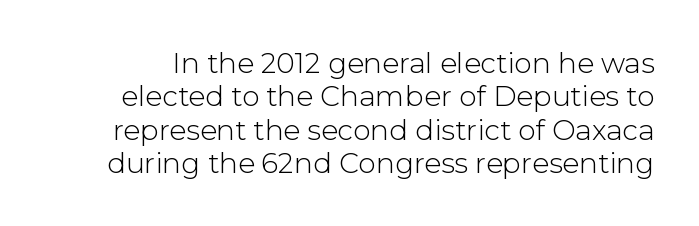
The image shows 28 px light sans-serif type, upright; set line spacing 1.19x, normal letter spacing, not underlined; low stroke contrast and a medium x-height.
